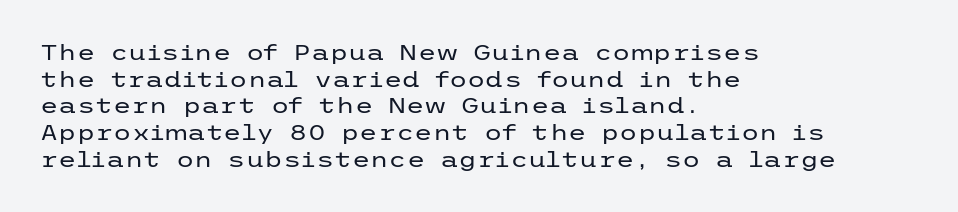
{"italic": "no", "bold": "no", "underline": "no", "align": "left", "line_spacing": "normal", "line_spacing_ratio": 1.27, "letter_spacing": "normal", "letter_spacing_em": 0.0, "glyph_px": 21}
